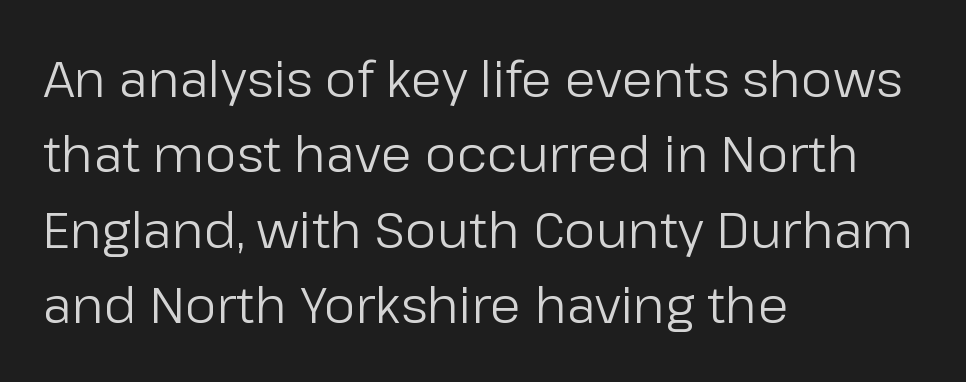
The image shows 50 px regular-weight sans-serif type, upright; set left-aligned, normal line spacing (1.51x), normal letter spacing, not underlined; low stroke contrast and a medium x-height.
